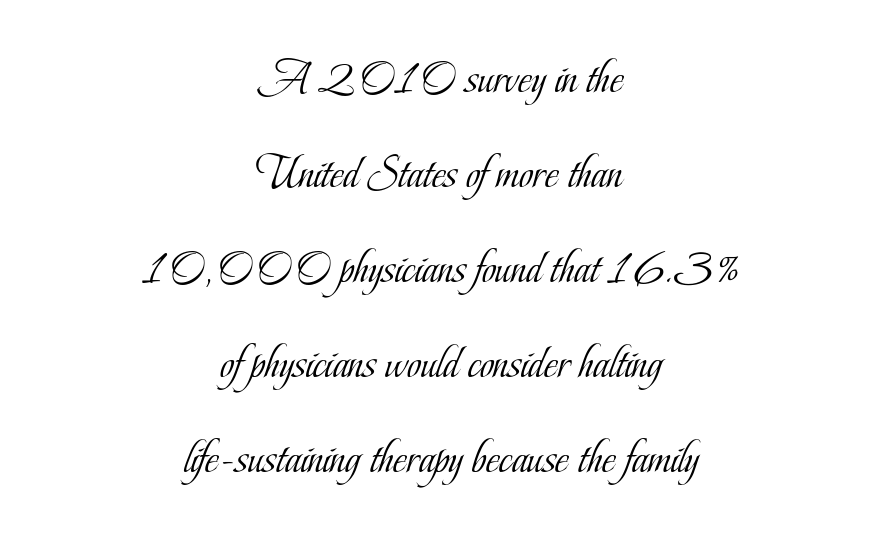
Q: Is the text bold? A: No.
Q: Is the text italic (slanted)? A: Yes.
Q: Is the typeface a serif or a sans-serif typeface? A: Serif.
Q: Is the text underlined? A: No.
Q: How is the paragraph aligned? A: Centered.
Q: Is the spacing between letters normal or unusually wide? A: Normal.
Q: Is the spacing between lines tight, normal or loose? A: Loose.
Q: Width (condensed, normal, or wide)? A: Condensed.
Q: Stroke contrast? A: Low.
Q: x-height? A: Small.
Q: Monospaced? A: No.
